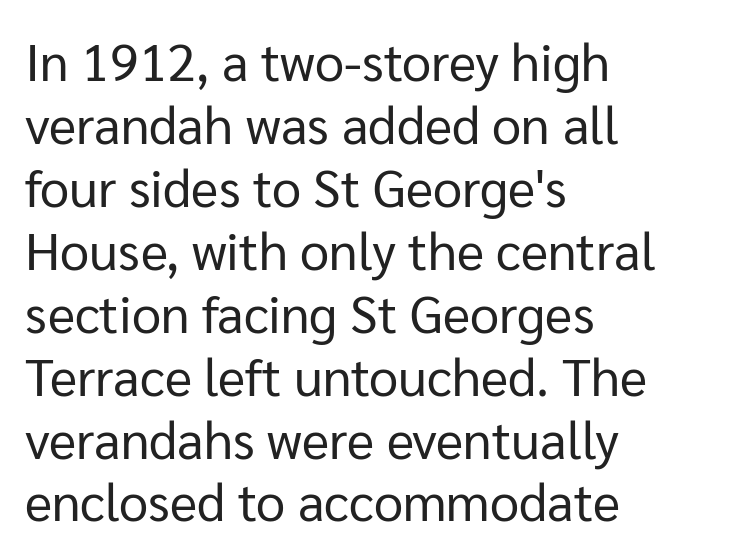
{"serif": "no", "italic": "no", "bold": "no", "weight": "regular", "width": "normal", "stroke_contrast": "low", "x_height": "medium", "monospaced": "no", "underline": "no", "align": "left", "line_spacing_ratio": 1.21, "letter_spacing": "normal", "letter_spacing_em": 0.0, "glyph_px": 52}
